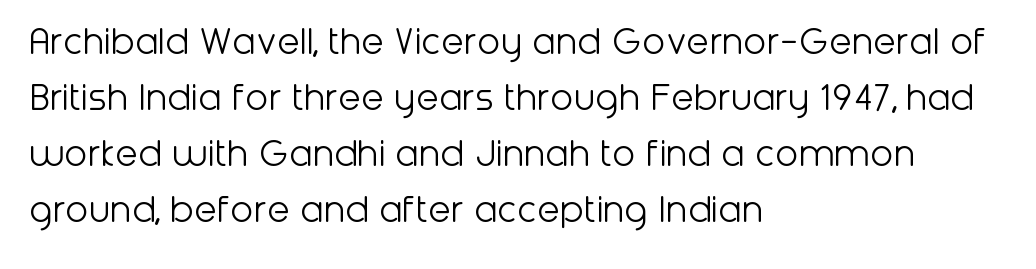
Q: Is the text bold? A: No.
Q: Is the text italic (slanted)? A: No, it is upright.
Q: Is the typeface a serif or a sans-serif typeface? A: Sans-serif.
Q: Is the text underlined? A: No.
Q: How is the paragraph aligned? A: Left-aligned.
Q: Is the spacing between letters normal or unusually wide? A: Normal.
Q: Is the spacing between lines tight, normal or loose? A: Normal.
Q: Width (condensed, normal, or wide)? A: Normal.
Q: Stroke contrast? A: Low.
Q: x-height? A: Medium.
Q: Monospaced? A: No.
